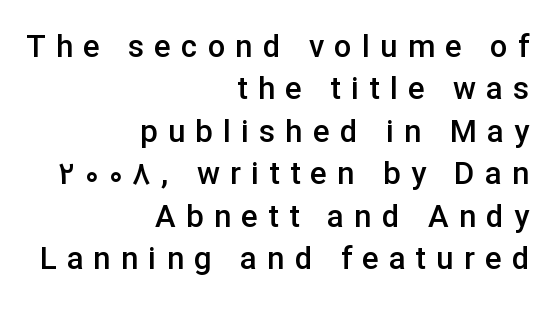
The letterforms stand isolated, each surrounded by extra space. Descender tails drop into unmarked territory. The compositor pushed each line to the right boundary. Do the characters align in a grid? No, the font is proportional. Is there much room between lines? A standard amount, neither cramped nor airy. Look at the stroke-to-counter ratio: somewhat heavy, a semibold.
